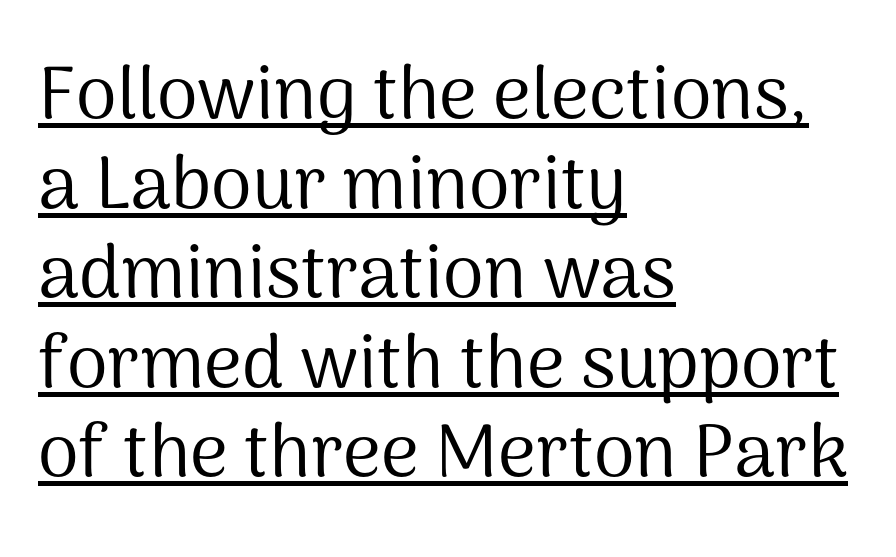
Q: Is the text bold? A: No.
Q: Is the text italic (slanted)? A: No, it is upright.
Q: Is the typeface a serif or a sans-serif typeface? A: Sans-serif.
Q: Is the text underlined? A: Yes.
Q: How is the paragraph aligned? A: Left-aligned.
Q: Is the spacing between letters normal or unusually wide? A: Normal.
Q: Width (condensed, normal, or wide)? A: Normal.
Q: Stroke contrast? A: Medium.
Q: x-height? A: Medium.
Q: Monospaced? A: No.
